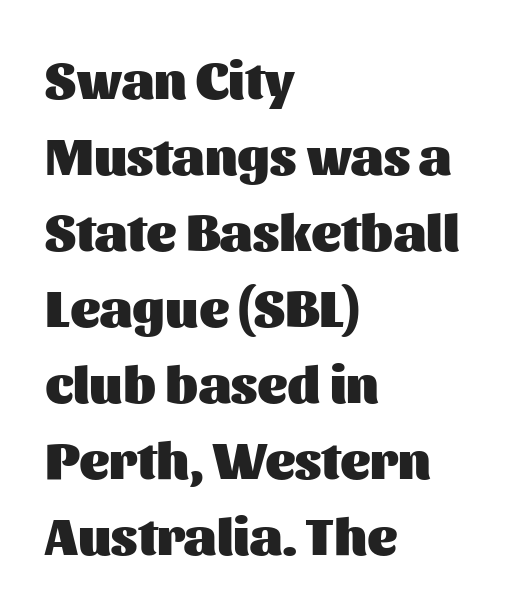
The image shows 52 px heavy sans-serif type, upright; set left-aligned, normal line spacing (1.46x), normal letter spacing, not underlined; medium stroke contrast and a medium x-height.
